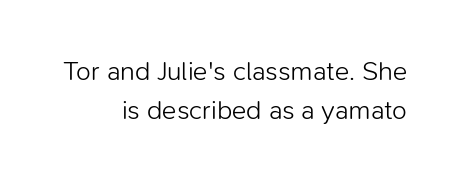
Stem width sits at or under what a default text font uses. Caption: standard tracking, unaltered. These lines stack with their right ends in a neat column. Quick note: not italic, upright. Regarding leading, the lines here are spaced in the standard way.
